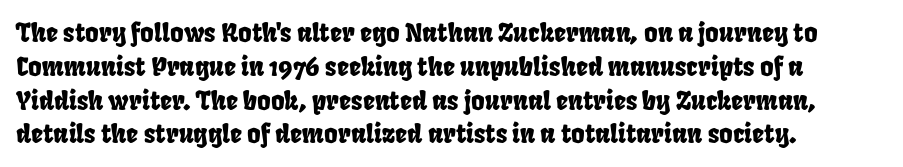
The image shows 26 px text type; set left-aligned, normal line spacing (1.3x), normal letter spacing, not underlined.
